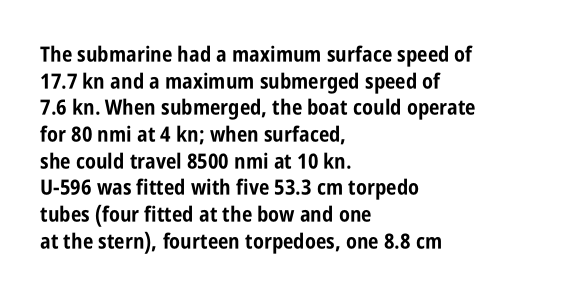
{"italic": "no", "bold": "yes", "underline": "no", "align": "left", "line_spacing": "normal", "line_spacing_ratio": 1.27, "letter_spacing": "normal", "letter_spacing_em": 0.0, "glyph_px": 21}
